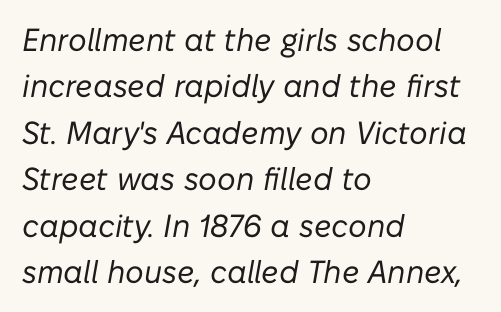
Q: Is the text bold? A: No.
Q: Is the text italic (slanted)? A: Yes, it leans right by about 10 degrees.
Q: Is the text underlined? A: No.
Q: How is the paragraph aligned? A: Left-aligned.
Q: Is the spacing between letters normal or unusually wide? A: Normal.
Q: Is the spacing between lines tight, normal or loose? A: Normal.
Q: Width (condensed, normal, or wide)? A: Normal.
Q: Stroke contrast? A: Low.
Q: x-height? A: Medium.
Q: Monospaced? A: No.
